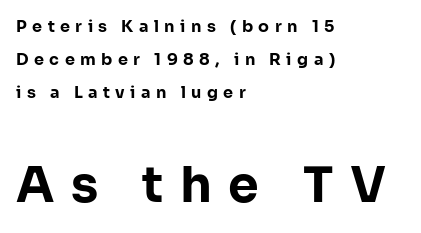
Q: Is the text bold? A: Yes.
Q: Is the text italic (slanted)? A: No, it is upright.
Q: Is the typeface a serif or a sans-serif typeface? A: Sans-serif.
Q: Is the text underlined? A: No.
Q: How is the paragraph aligned? A: Left-aligned.
Q: Is the spacing between letters normal or unusually wide? A: Unusually wide.
Q: Is the spacing between lines tight, normal or loose? A: Loose.
Q: Which block of text is set in a larger size, the first (top) or the second (bottom)? A: The second (bottom) one.
Q: Width (condensed, normal, or wide)? A: Normal.
Q: Stroke contrast? A: Low.
Q: x-height? A: Medium.
Q: Monospaced? A: No.
